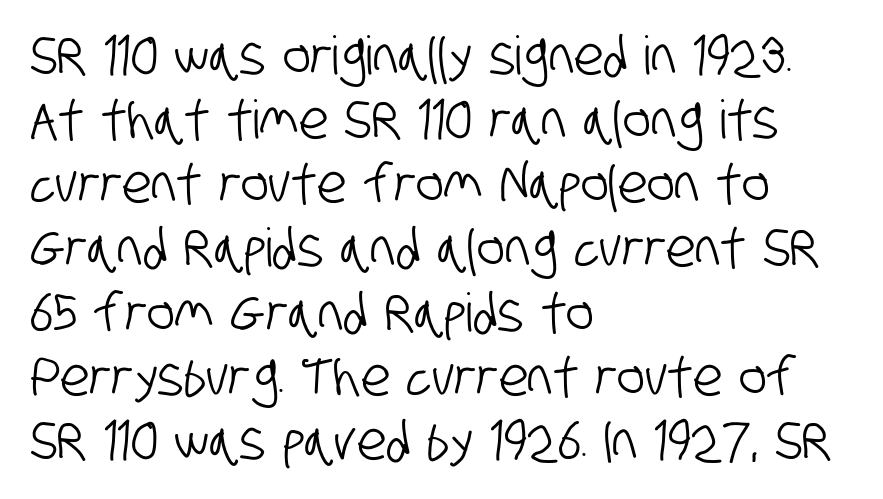
The letters sit at their default tracking, neither squeezed nor spread. Descender tails drop into unmarked territory. Does the type have serifs? No, each stem ends abruptly. Line starts are locked; line ends wander. You could not count columns in this text — the font is proportionally spaced.
